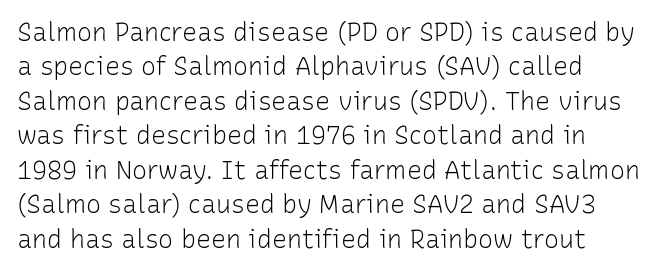
{"italic": "no", "bold": "no", "underline": "no", "line_spacing": "normal", "line_spacing_ratio": 1.38, "letter_spacing": "normal", "letter_spacing_em": 0.0, "glyph_px": 25}
